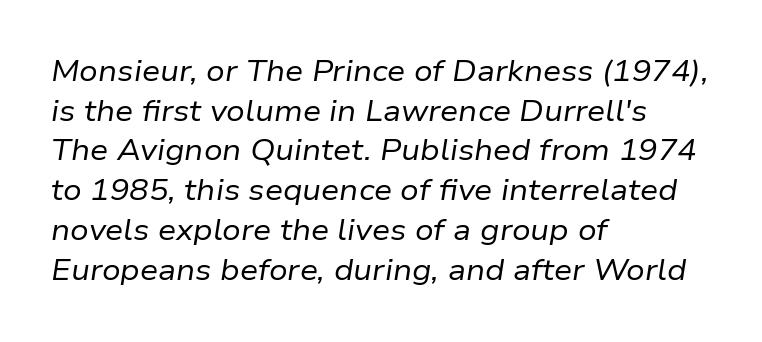
The image shows 29 px regular-weight type, italic (leaning right); set left-aligned, normal line spacing (1.37x), normal letter spacing, not underlined; low stroke contrast and a medium x-height.
